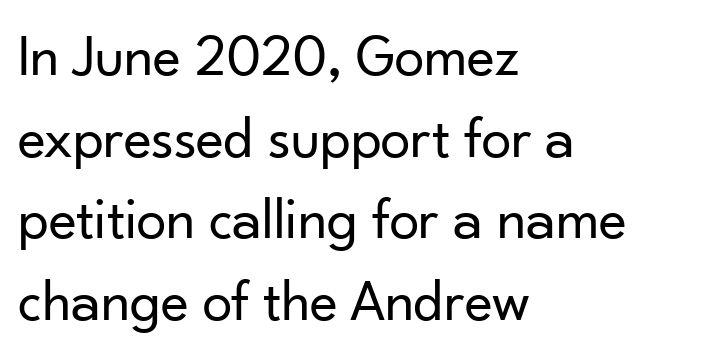
The image shows 60 px regular-weight sans-serif type, upright; set left-aligned, normal line spacing (1.36x), normal letter spacing, not underlined; low stroke contrast and a small x-height.
